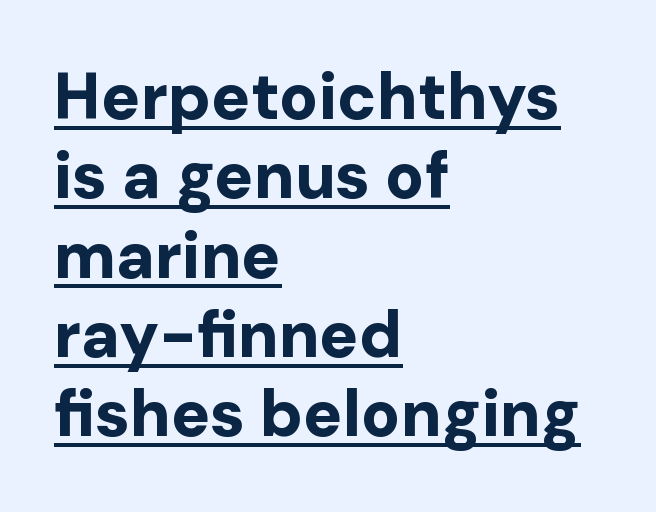
The image shows 65 px bold sans-serif type, upright; set left-aligned, line spacing 1.22x, normal letter spacing, underlined; low stroke contrast and a medium x-height.
